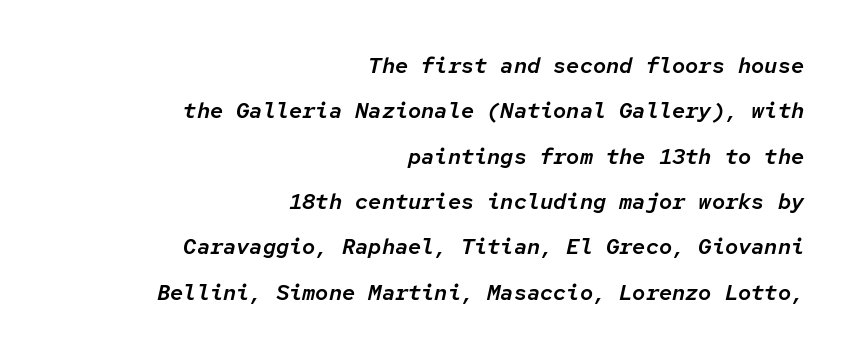
The image shows 22 px text type, italic (leaning right); set right-aligned, loose line spacing (2.06x), normal letter spacing, not underlined.
